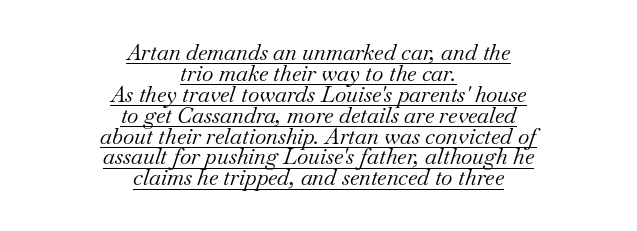
This block would grow much taller if given ordinary leading; it's compressed now. The letters look calm and open, with moderate or lighter stems. The specimen reads as italic at a glance. The face used here appears with an underline applied. Spacing between characters is what you'd get straight out of the box.
